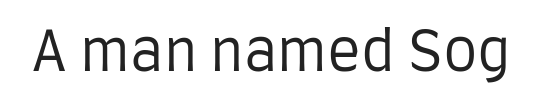
Q: Is the text bold? A: No.
Q: Is the text italic (slanted)? A: No, it is upright.
Q: Is the typeface a serif or a sans-serif typeface? A: Sans-serif.
Q: Is the text underlined? A: No.
Q: Is the spacing between letters normal or unusually wide? A: Normal.
Q: Width (condensed, normal, or wide)? A: Condensed.
Q: Stroke contrast? A: Low.
Q: x-height? A: Large.
Q: Monospaced? A: No.
